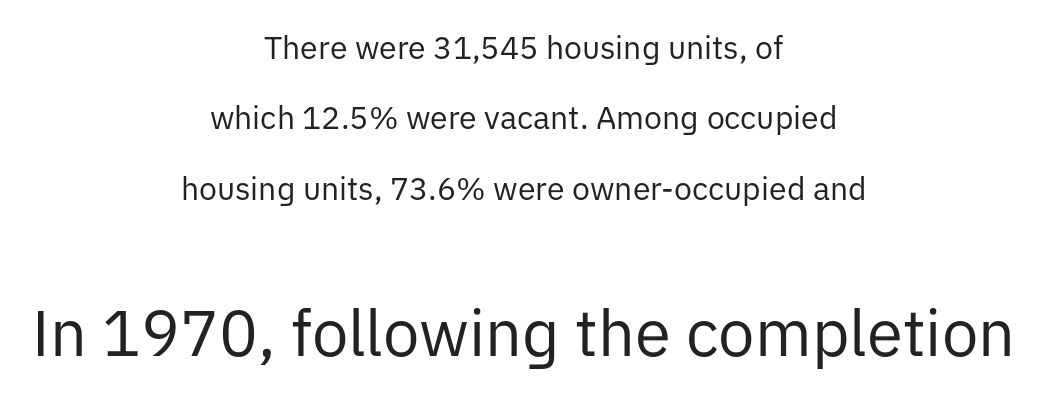
{"serif": "no", "italic": "no", "bold": "no", "weight": "regular", "width": "normal", "stroke_contrast": "low", "x_height": "medium", "monospaced": "no", "underline": "no", "align": "center", "line_spacing": "loose", "line_spacing_ratio": 2.2, "letter_spacing": "normal", "letter_spacing_em": 0.0, "larger_block": "second", "size_ratio": 2.03, "glyph_px": 65}
